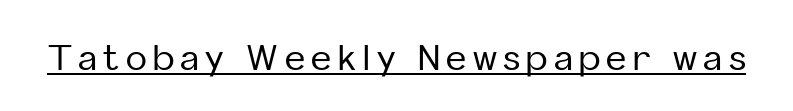
The image shows 35 px sans-serif type, upright; set underlined; low stroke contrast and a medium x-height.
